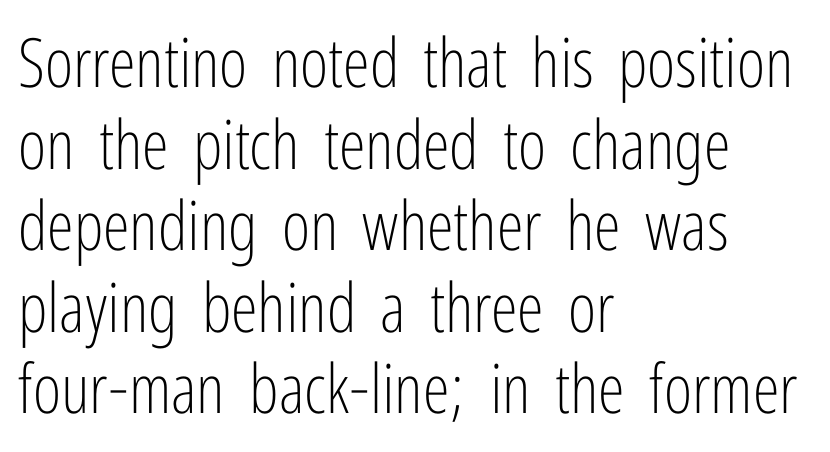
Q: Is the text bold? A: No.
Q: Is the text italic (slanted)? A: No, it is upright.
Q: Is the typeface a serif or a sans-serif typeface? A: Sans-serif.
Q: Is the text underlined? A: No.
Q: How is the paragraph aligned? A: Left-aligned.
Q: Is the spacing between letters normal or unusually wide? A: Normal.
Q: Width (condensed, normal, or wide)? A: Condensed.
Q: Stroke contrast? A: Low.
Q: x-height? A: Medium.
Q: Monospaced? A: No.
